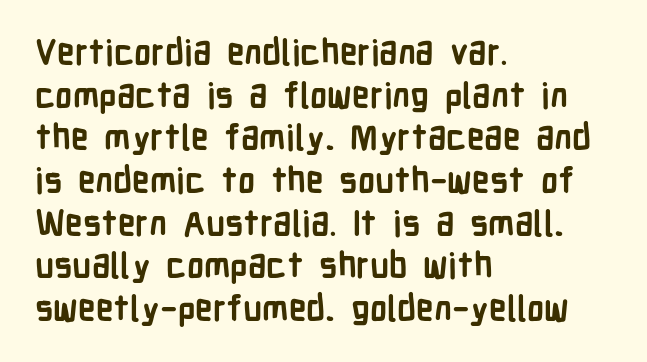
Look at the bottom of the vertical strokes: they stop flat, with no serifs. The space beneath each line is pristine and unruled. The face used here is proportionally spaced, like ordinary book or web type. Does the lettering tilt? It doesn't — this is upright. The tracking reads as untouched default to a designer's eye. The passage shown is emphatically bold.
